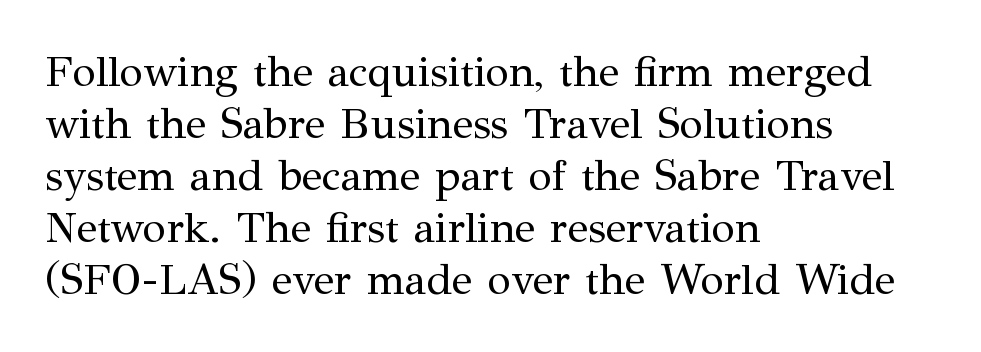
{"serif": "yes", "italic": "no", "bold": "no", "weight": "regular", "width": "normal", "stroke_contrast": "medium", "x_height": "medium", "monospaced": "no", "underline": "no", "align": "left", "line_spacing_ratio": 1.21, "letter_spacing": "normal", "letter_spacing_em": 0.0, "glyph_px": 43}
